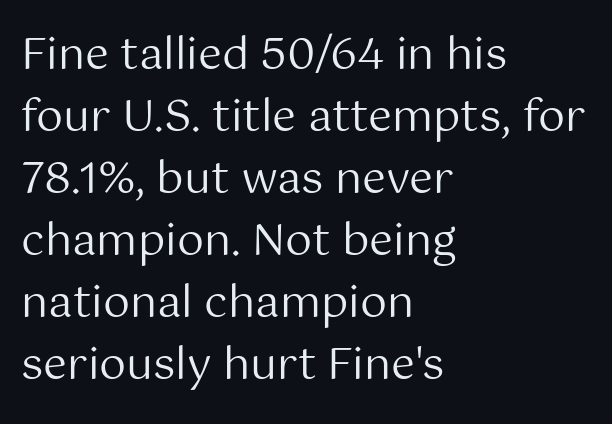
The image shows 43 px regular-weight sans-serif type, upright; set left-aligned, normal line spacing (1.44x), normal letter spacing, not underlined; medium stroke contrast and a medium x-height.
